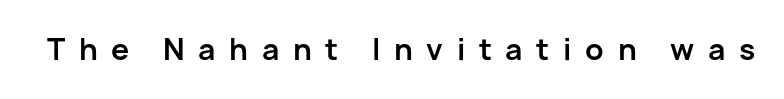
{"serif": "no", "italic": "no", "bold": "yes", "weight": "bold", "width": "normal", "stroke_contrast": "low", "x_height": "medium", "monospaced": "no", "underline": "no", "letter_spacing": "wide", "letter_spacing_em": 0.47, "glyph_px": 29}
